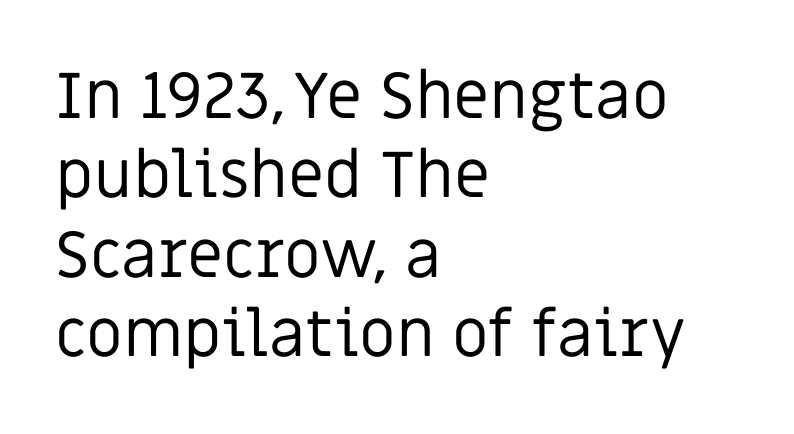
{"serif": "no", "italic": "no", "bold": "no", "weight": "regular", "width": "normal", "stroke_contrast": "low", "x_height": "large", "monospaced": "no", "underline": "no", "align": "left", "line_spacing_ratio": 1.22, "letter_spacing": "normal", "letter_spacing_em": 0.0, "glyph_px": 65}
